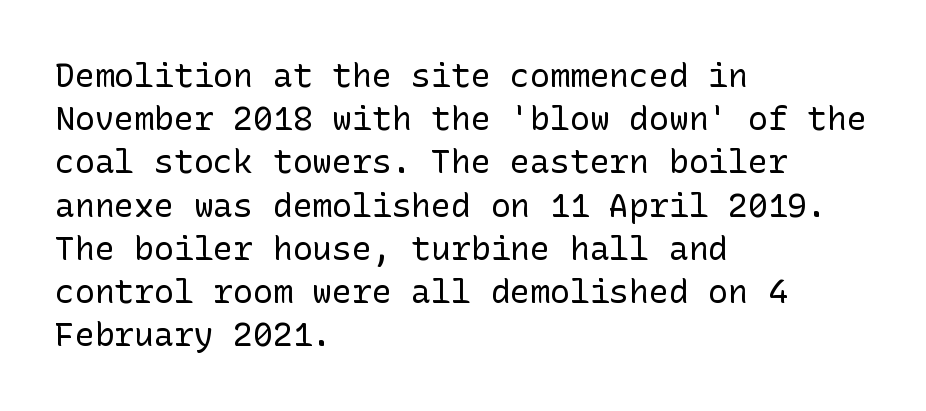
Q: Is the text bold? A: No.
Q: Is the text italic (slanted)? A: No, it is upright.
Q: Is the typeface a serif or a sans-serif typeface? A: Sans-serif.
Q: Is the text underlined? A: No.
Q: How is the paragraph aligned? A: Left-aligned.
Q: Is the spacing between letters normal or unusually wide? A: Normal.
Q: Is the spacing between lines tight, normal or loose? A: Normal.
Q: Width (condensed, normal, or wide)? A: Normal.
Q: Stroke contrast? A: Low.
Q: x-height? A: Medium.
